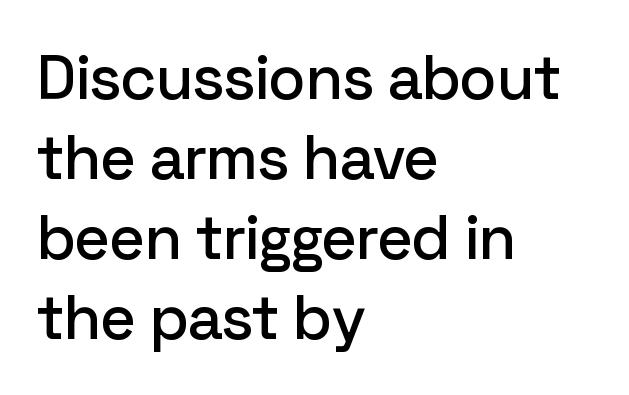
{"serif": "no", "italic": "no", "width": "normal", "stroke_contrast": "low", "x_height": "medium", "monospaced": "no", "underline": "no", "align": "left", "line_spacing": "normal", "line_spacing_ratio": 1.29, "letter_spacing": "normal", "letter_spacing_em": 0.0, "glyph_px": 62}
